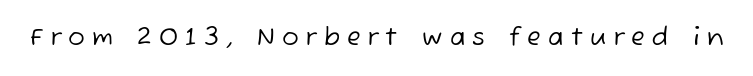
Q: Is the text bold? A: No.
Q: Is the text underlined? A: No.
Q: Is the spacing between letters normal or unusually wide? A: Unusually wide.
